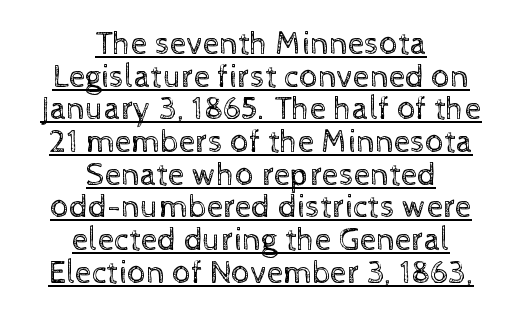
The image shows 33 px regular-weight type, upright; set centered, tight line spacing (0.99x), normal letter spacing, underlined; a medium x-height.
